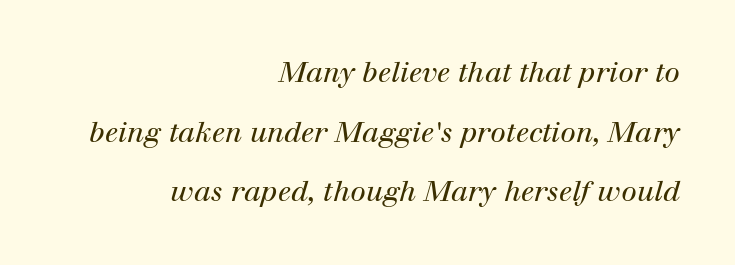
{"serif": "yes", "italic": "yes", "lean": "right", "slant_degrees": 12, "bold": "no", "weight": "regular", "width": "normal", "stroke_contrast": "high", "x_height": "medium", "monospaced": "no", "underline": "no", "align": "right", "line_spacing": "loose", "line_spacing_ratio": 2.13, "letter_spacing": "normal", "letter_spacing_em": 0.0, "glyph_px": 28}
